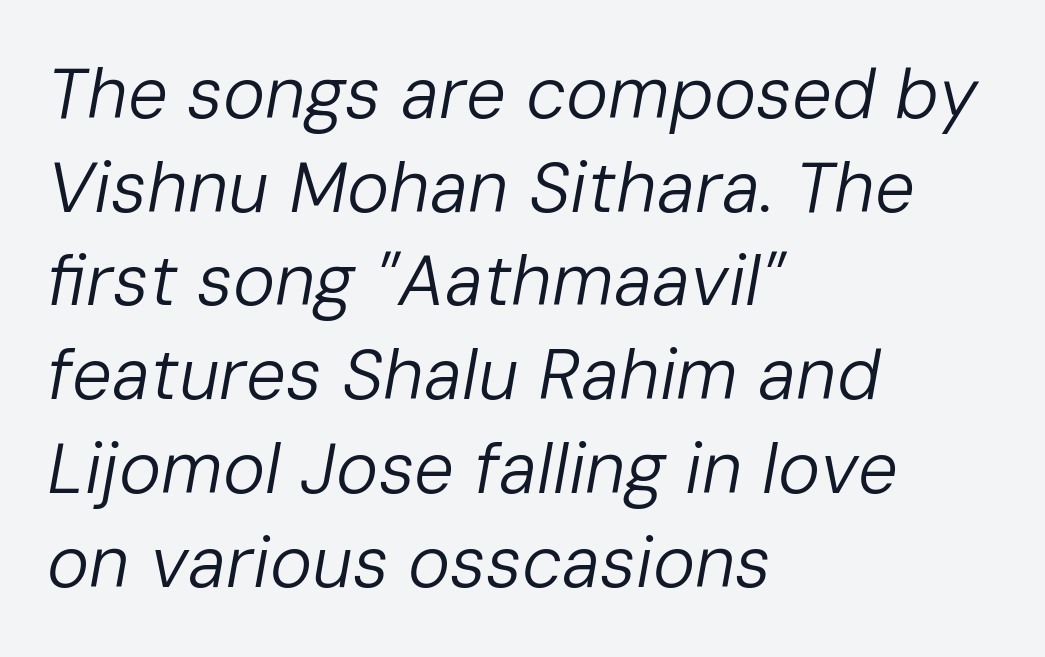
The image shows 71 px regular-weight type, italic (leaning right); set left-aligned, normal line spacing (1.32x), normal letter spacing, not underlined; low stroke contrast and a medium x-height.
